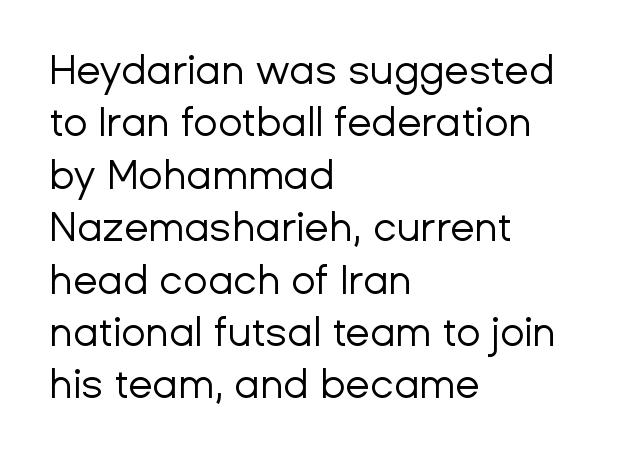
Q: Is the text bold? A: No.
Q: Is the text italic (slanted)? A: No, it is upright.
Q: Is the typeface a serif or a sans-serif typeface? A: Sans-serif.
Q: Is the text underlined? A: No.
Q: How is the paragraph aligned? A: Left-aligned.
Q: Is the spacing between letters normal or unusually wide? A: Normal.
Q: Is the spacing between lines tight, normal or loose? A: Normal.
Q: Width (condensed, normal, or wide)? A: Normal.
Q: Stroke contrast? A: Low.
Q: x-height? A: Medium.
Q: Monospaced? A: No.
